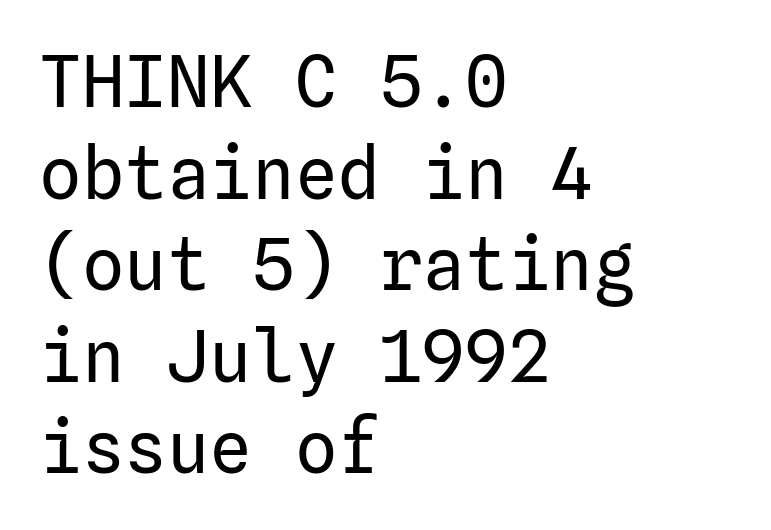
The image shows 71 px regular-weight sans-serif type, upright; set left-aligned, normal line spacing (1.29x), normal letter spacing, not underlined; low stroke contrast and a medium x-height.
